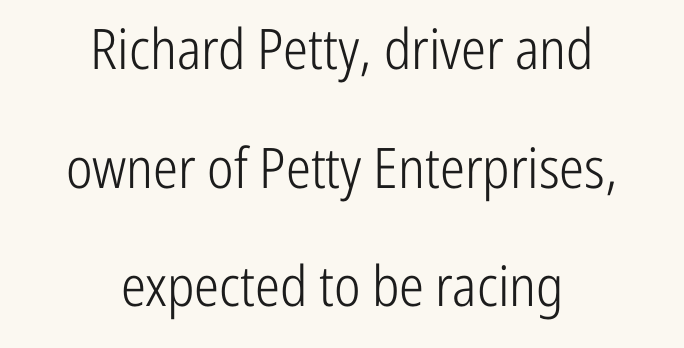
The string is rendered with underlining switched off. Spacing verdict: proportional, widths tailored to each character. One-word summary of the alignment: center. No extra tracking has been applied to these lines. Weight class: somewhere from thin through regular.
